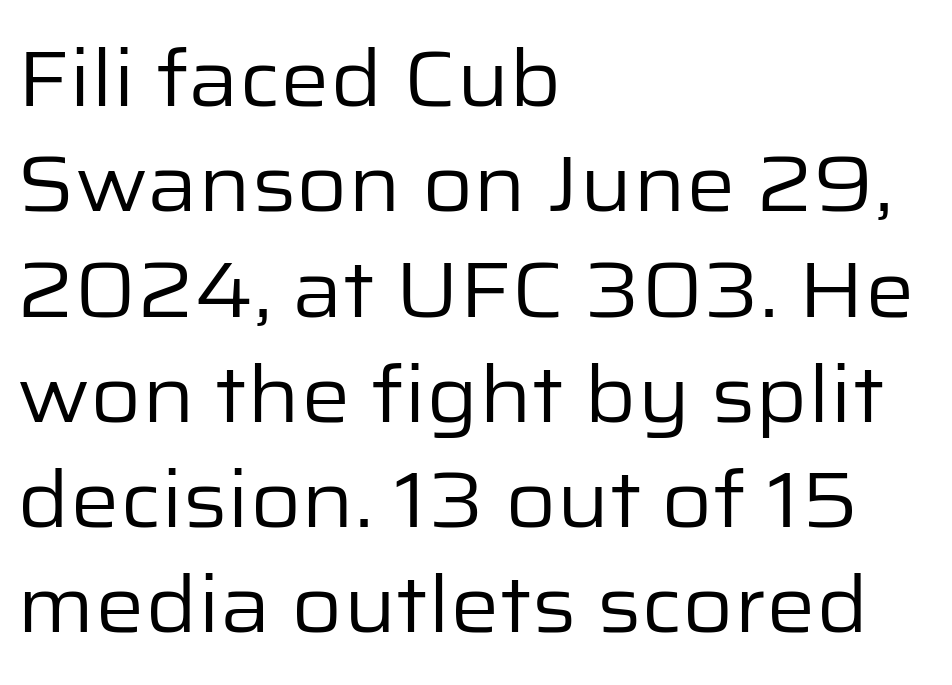
The image shows 78 px regular-weight sans-serif type, upright; set left-aligned, normal line spacing (1.35x), normal letter spacing, not underlined; low stroke contrast and a medium x-height.
